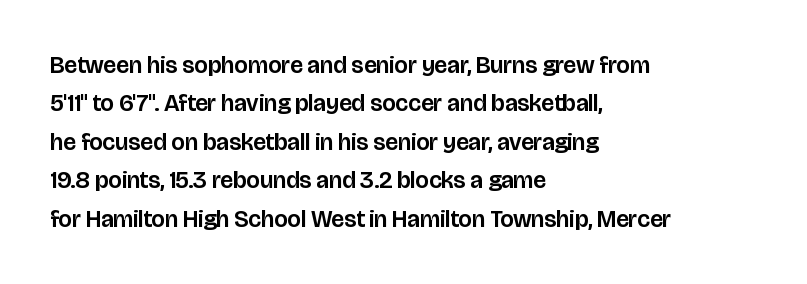
{"italic": "no", "underline": "no", "align": "left", "line_spacing": "normal", "line_spacing_ratio": 1.6, "letter_spacing": "normal", "letter_spacing_em": 0.0, "glyph_px": 24}
